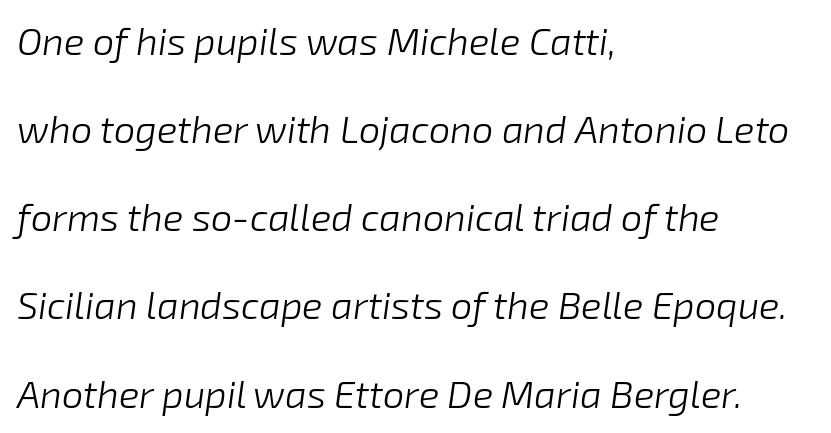
Q: Is the text bold? A: No.
Q: Is the text italic (slanted)? A: Yes, it leans right by about 8 degrees.
Q: Is the text underlined? A: No.
Q: How is the paragraph aligned? A: Left-aligned.
Q: Is the spacing between letters normal or unusually wide? A: Normal.
Q: Is the spacing between lines tight, normal or loose? A: Loose.
Q: Width (condensed, normal, or wide)? A: Normal.
Q: Stroke contrast? A: Low.
Q: x-height? A: Medium.
Q: Monospaced? A: No.
